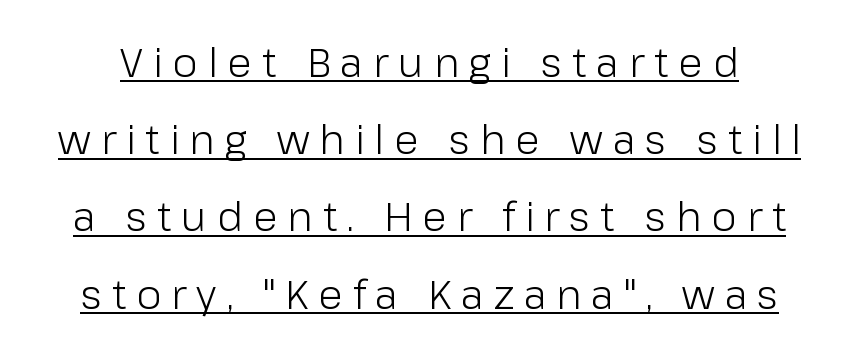
The image shows 40 px light sans-serif type, upright; set loose line spacing (1.93x), unusually wide letter spacing (+0.25 em), underlined; low stroke contrast and a medium x-height.
